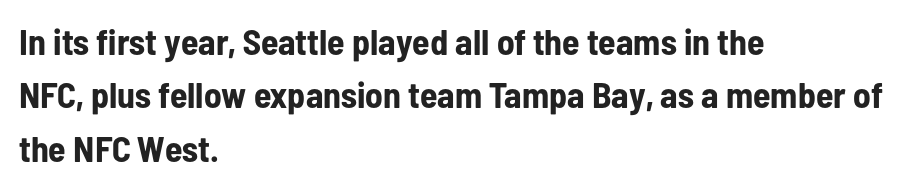
{"serif": "no", "italic": "no", "bold": "yes", "weight": "bold", "width": "condensed", "stroke_contrast": "low", "x_height": "medium", "monospaced": "no", "underline": "no", "align": "left", "line_spacing": "normal", "line_spacing_ratio": 1.48, "letter_spacing": "normal", "letter_spacing_em": 0.0, "glyph_px": 36}
